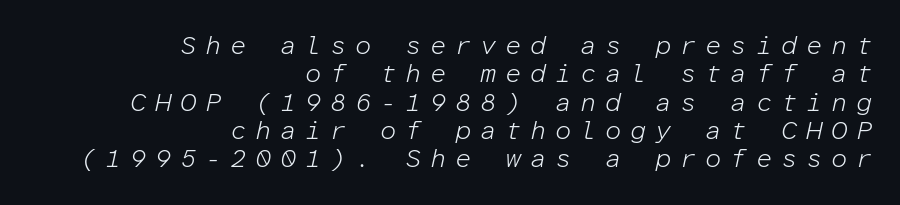
Q: Is the text bold? A: No.
Q: Is the text italic (slanted)? A: Yes, it leans right by about 12 degrees.
Q: Is the text underlined? A: No.
Q: How is the paragraph aligned? A: Right-aligned.
Q: Is the spacing between letters normal or unusually wide? A: Unusually wide.
Q: Is the spacing between lines tight, normal or loose? A: Tight.
